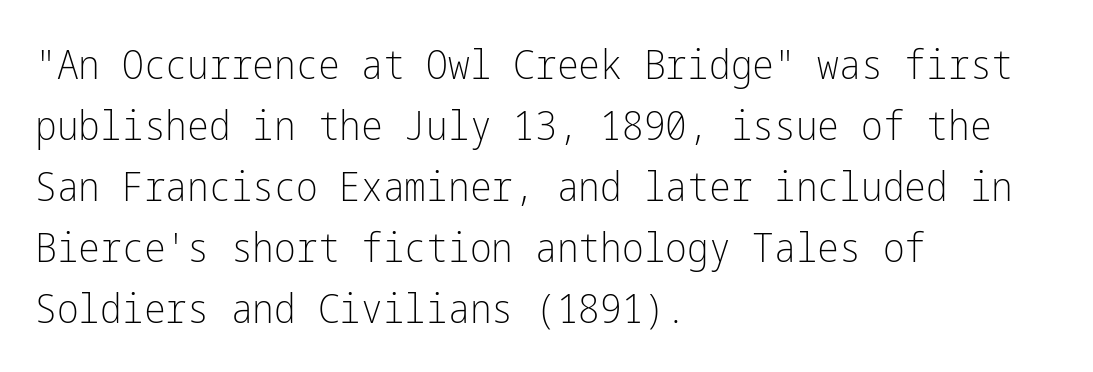
{"serif": "no", "italic": "no", "bold": "no", "weight": "light", "width": "condensed", "stroke_contrast": "low", "x_height": "medium", "underline": "no", "align": "left", "line_spacing": "normal", "line_spacing_ratio": 1.49, "letter_spacing": "normal", "letter_spacing_em": 0.0, "glyph_px": 41}
